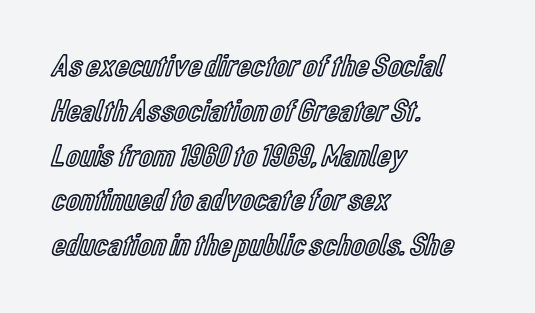
{"width": "condensed", "x_height": "medium", "monospaced": "no", "underline": "no", "align": "left", "line_spacing": "normal", "line_spacing_ratio": 1.4, "letter_spacing": "normal", "letter_spacing_em": 0.0, "glyph_px": 32}
